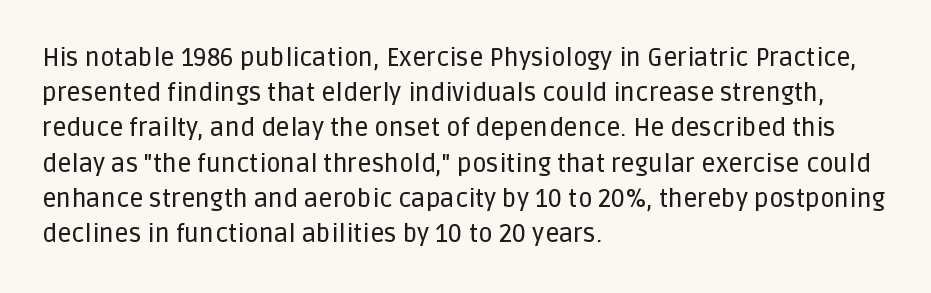
Posture: straight, roman, zero tilt. This rendering uses left alignment, leaving the right contour irregular. This sample keeps an unexceptional amount of space between lines. Bare-footed words on every line.
